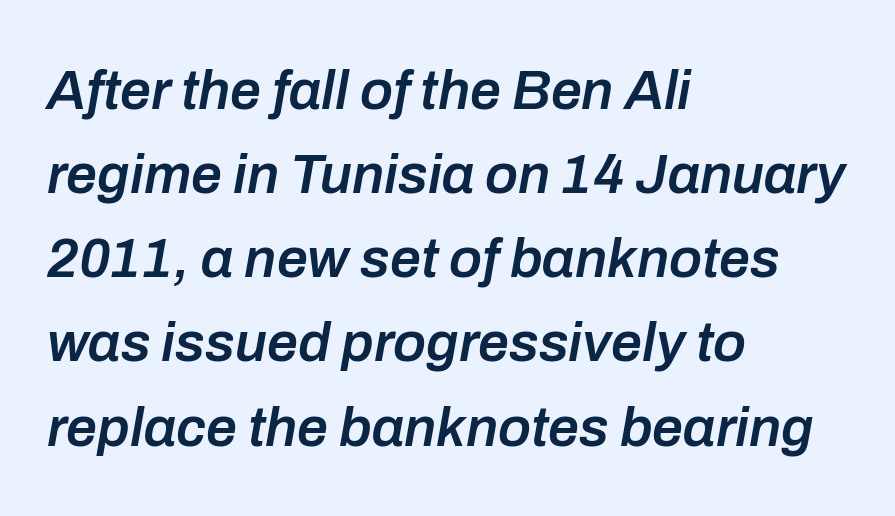
Q: Is the text bold? A: Semi-bold.
Q: Is the text italic (slanted)? A: Yes, it leans right by about 10 degrees.
Q: Is the text underlined? A: No.
Q: How is the paragraph aligned? A: Left-aligned.
Q: Is the spacing between letters normal or unusually wide? A: Normal.
Q: Is the spacing between lines tight, normal or loose? A: Normal.
Q: Width (condensed, normal, or wide)? A: Normal.
Q: Stroke contrast? A: Low.
Q: x-height? A: Medium.
Q: Monospaced? A: No.
